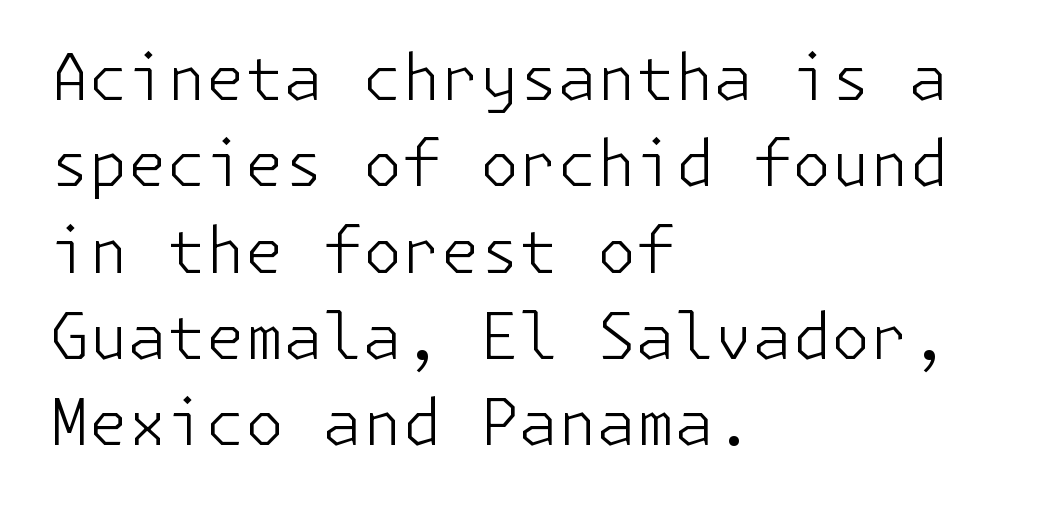
A typesetter would call this leading conventional body-copy spacing. Bare-footed words on every line. The font's upright variant was chosen for this text. Look at the tracking — it's just the regular setting, nothing added. Stems and bowls with no extra thickness — not bold.
